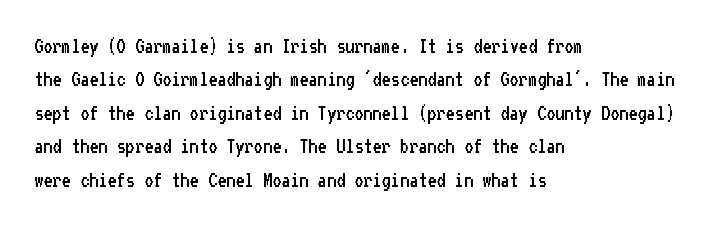
{"italic": "no", "bold": "no", "underline": "no", "align": "left", "line_spacing": "normal", "line_spacing_ratio": 1.52, "letter_spacing": "normal", "letter_spacing_em": 0.0, "glyph_px": 22}
